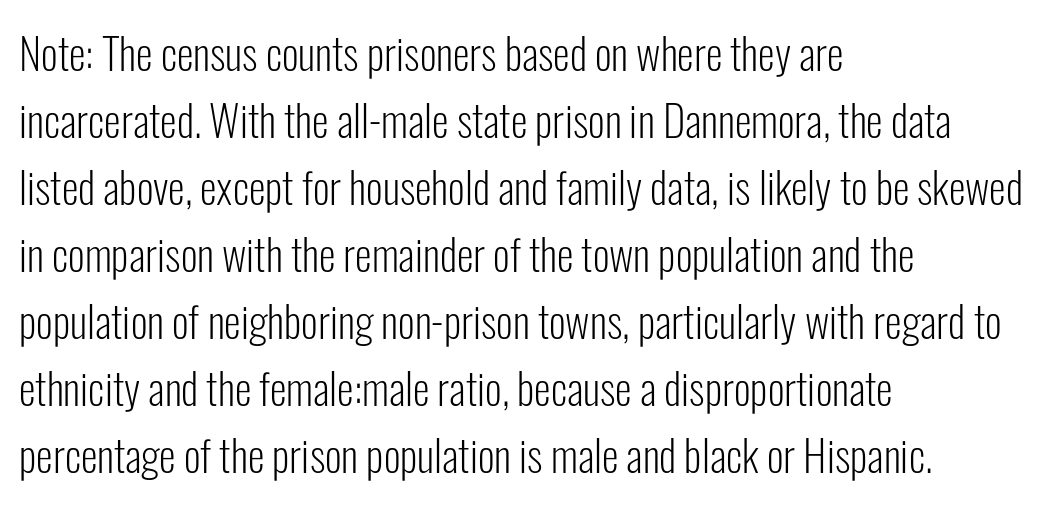
The image shows 43 px light, condensed sans-serif type, upright; set left-aligned, normal line spacing (1.56x), normal letter spacing, not underlined; low stroke contrast and a medium x-height.
